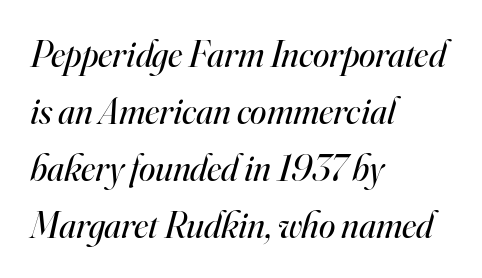
The zone under the glyphs is completely vacant. The type family on display is of the serif kind. Looks like regular typesetting: each glyph gets only the width it needs. Left-aligned paragraph, ragged on the right. This is not heavy type; no bold has been used.
